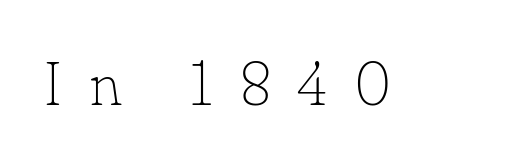
Q: Is the text bold? A: No.
Q: Is the text italic (slanted)? A: No, it is upright.
Q: Is the typeface a serif or a sans-serif typeface? A: Serif.
Q: Is the text underlined? A: No.
Q: Is the spacing between letters normal or unusually wide? A: Unusually wide.
Q: Width (condensed, normal, or wide)? A: Normal.
Q: Stroke contrast? A: Low.
Q: x-height? A: Small.
Q: Monospaced? A: No.
